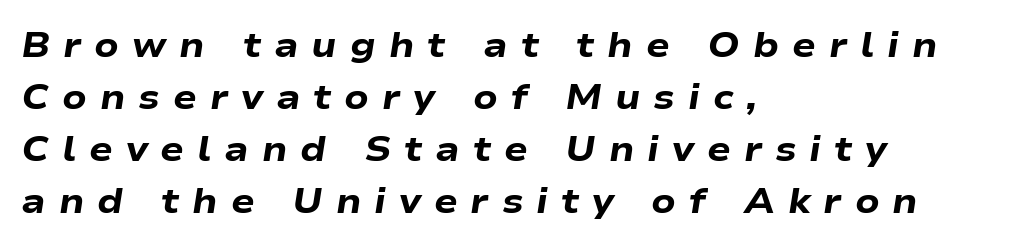
The image shows 35 px heavy, wide type, italic (leaning right); set left-aligned, normal line spacing (1.49x), unusually wide letter spacing (+0.37 em), not underlined; low stroke contrast and a medium x-height.
